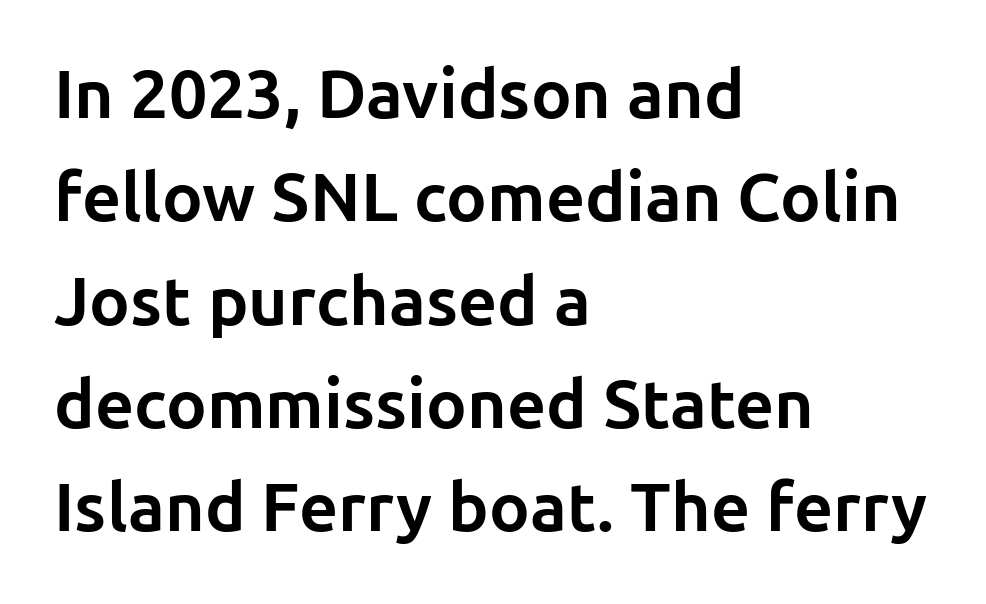
There is no visible air inserted between adjacent glyphs. Beneath every word, the page is bare. Spacing verdict: proportional, widths tailored to each character. A student would call this left alignment; a typographer would say flush left, rag right. The rows are spaced the way most documents space them.
